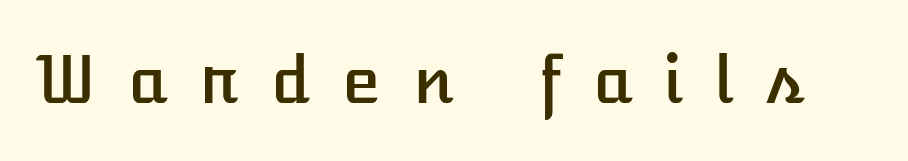
Q: Is the text italic (slanted)? A: No, it is upright.
Q: Is the text underlined? A: No.
Q: Is the spacing between letters normal or unusually wide? A: Unusually wide.
Q: Width (condensed, normal, or wide)? A: Normal.
Q: Stroke contrast? A: Low.
Q: x-height? A: Medium.
Q: Monospaced? A: No.
